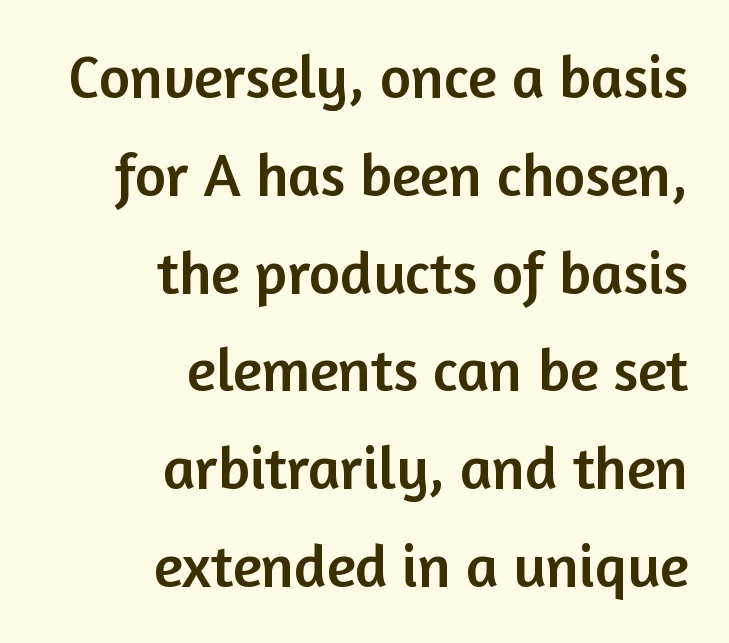
The area under the type is left untouched. Typographically, this falls in the sans-serif category. The lines sit at an ordinary, default distance from one another. These lines are rendered in a variable-pitch font. The paragraph has a hard right edge and a soft left edge.
